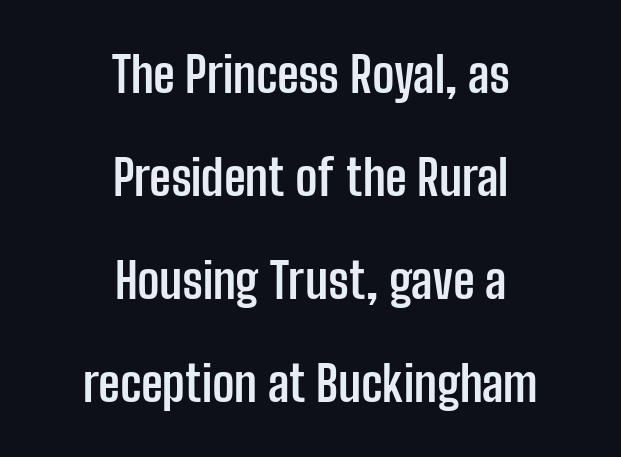
Q: Is the text bold? A: Yes.
Q: Is the text italic (slanted)? A: No, it is upright.
Q: Is the typeface a serif or a sans-serif typeface? A: Sans-serif.
Q: Is the text underlined? A: No.
Q: How is the paragraph aligned? A: Centered.
Q: Is the spacing between letters normal or unusually wide? A: Normal.
Q: Is the spacing between lines tight, normal or loose? A: Loose.
Q: Width (condensed, normal, or wide)? A: Condensed.
Q: Stroke contrast? A: Low.
Q: x-height? A: Medium.
Q: Monospaced? A: No.
